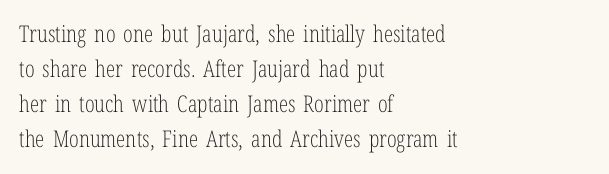
Weight: not bold — regular or lighter. The typesetter chose a ragged-right arrangement here. Each new line begins a customary step beneath the previous one. You could call the tracking neutral — neither tight nor loose. Only glyphs here, with clear space below each row. You can tell it's not italic because the verticals are truly vertical.
